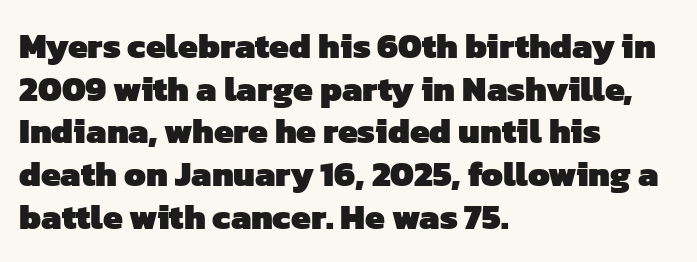
Q: Is the text bold? A: Yes.
Q: Is the typeface a serif or a sans-serif typeface? A: Sans-serif.
Q: Is the text underlined? A: No.
Q: How is the paragraph aligned? A: Left-aligned.
Q: Is the spacing between letters normal or unusually wide? A: Normal.
Q: Width (condensed, normal, or wide)? A: Normal.
Q: Stroke contrast? A: Low.
Q: x-height? A: Medium.
Q: Monospaced? A: No.
